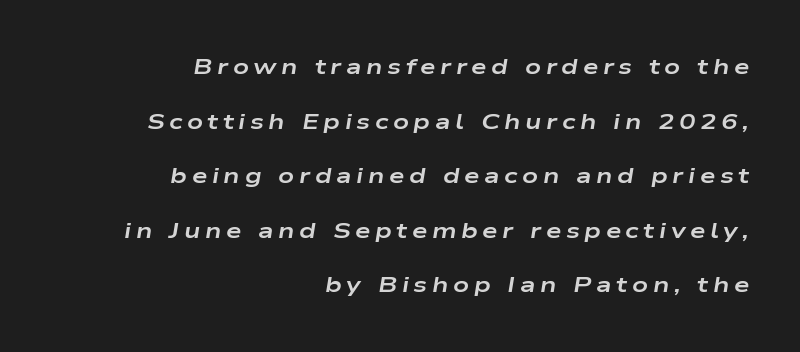
{"italic": "yes", "lean": "right", "slant_degrees": 9, "bold": "yes", "underline": "no", "align": "right", "line_spacing": "loose", "line_spacing_ratio": 2.48, "letter_spacing": "wide", "letter_spacing_em": 0.21, "glyph_px": 22}
